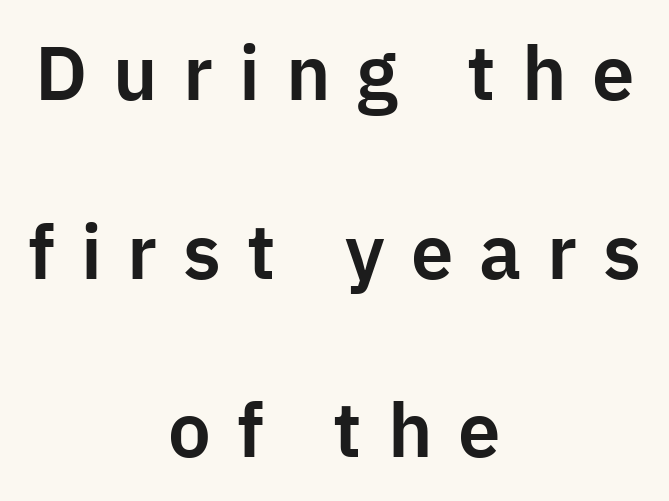
The image shows 76 px sans-serif type, upright; set centered, loose line spacing (2.35x), unusually wide letter spacing (+0.34 em), not underlined; low stroke contrast and a medium x-height.
